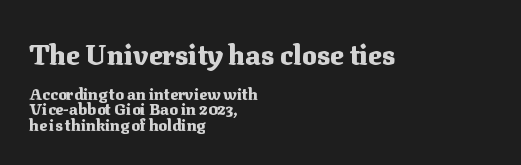
{"serif": "yes", "italic": "no", "bold": "yes", "weight": "heavy", "width": "normal", "stroke_contrast": "medium", "x_height": "medium", "monospaced": "no", "underline": "no", "align": "left", "line_spacing": "tight", "line_spacing_ratio": 0.97, "letter_spacing": "normal", "letter_spacing_em": 0.0, "larger_block": "first", "size_ratio": 1.75, "glyph_px": 28}
